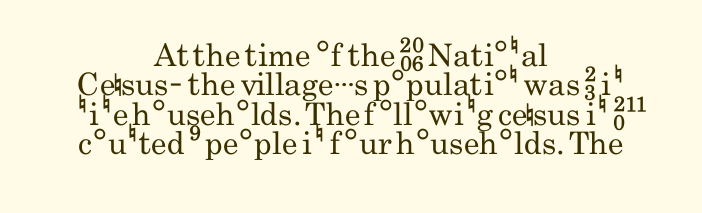
The image shows 31 px regular-weight, condensed sans-serif type, upright; set centered, tight line spacing (0.95x), normal letter spacing, not underlined; low stroke contrast and a small x-height.
